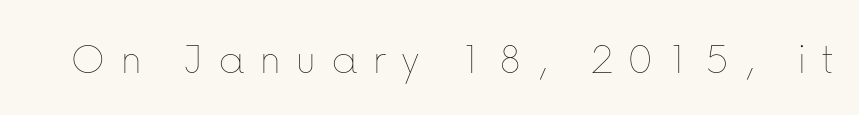
Q: Is the text bold? A: No.
Q: Is the text italic (slanted)? A: No, it is upright.
Q: Is the text underlined? A: No.
Q: Is the spacing between letters normal or unusually wide? A: Unusually wide.
Q: Width (condensed, normal, or wide)? A: Normal.
Q: Stroke contrast? A: Low.
Q: x-height? A: Medium.
Q: Monospaced? A: No.
